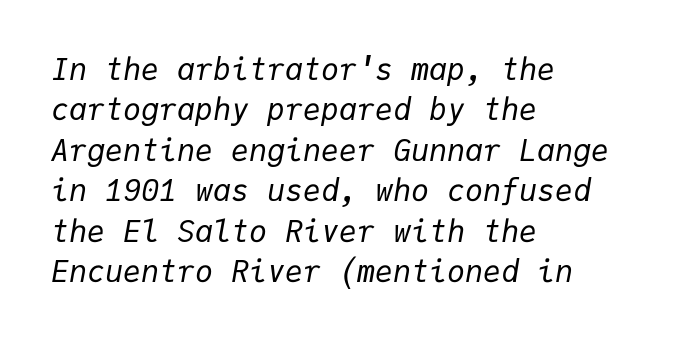
The image shows 30 px regular-weight type, italic (leaning right), monospaced; set left-aligned, normal line spacing (1.35x), normal letter spacing, not underlined; low stroke contrast and a medium x-height.
